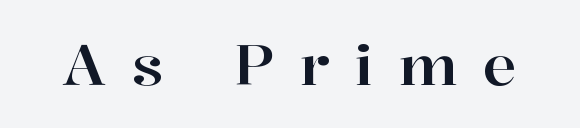
The image shows 57 px serif type, upright; set unusually wide letter spacing (+0.45 em), not underlined; high stroke contrast and a medium x-height.
